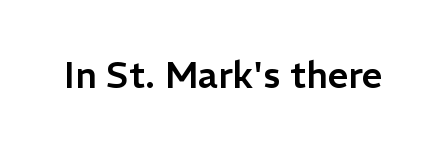
{"serif": "no", "italic": "no", "width": "normal", "stroke_contrast": "low", "x_height": "medium", "monospaced": "no", "underline": "no", "letter_spacing": "normal", "letter_spacing_em": 0.0, "glyph_px": 36}
